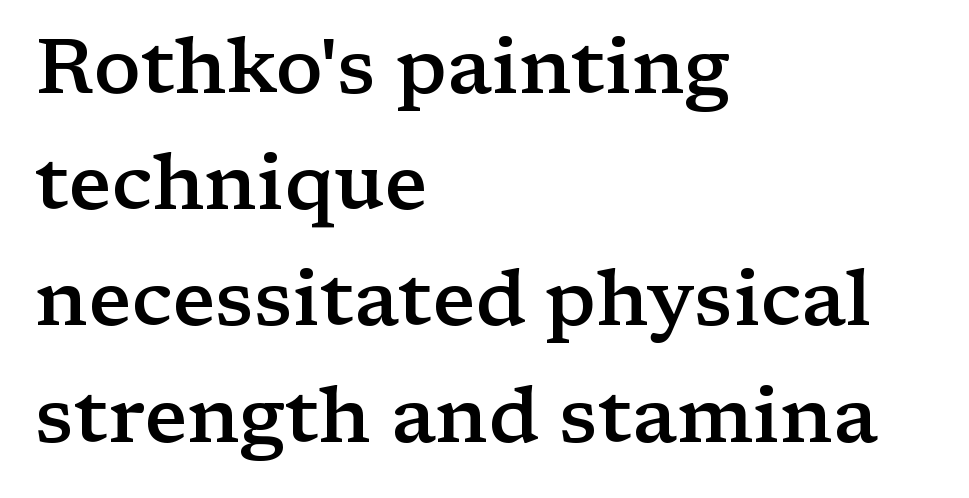
What weight is shown? A semibold, between regular and bold. The face used here is seriffed, in the tradition of book romans. Style check: upright. Spacing verdict: proportional, widths tailored to each character. The zone under the glyphs is completely vacant.
